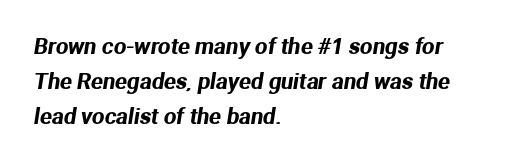
Check under the words: just untouched page. The rendering keeps characters at their native spacing. Successive baselines arrive at the customary interval. The typesetter chose a ragged-right arrangement here.
